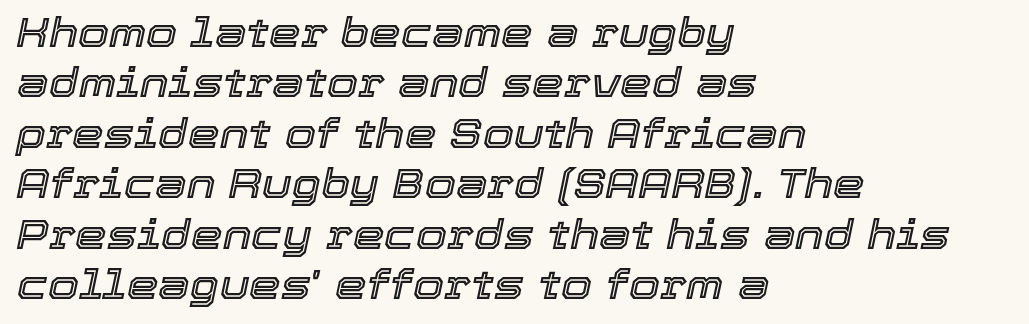
The image shows 40 px text type, italic (leaning right); set left-aligned, normal line spacing (1.26x), normal letter spacing, not underlined; a medium x-height.
